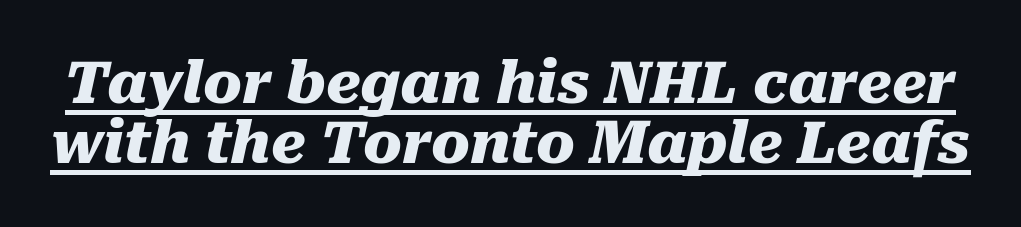
The image shows 58 px heavy type, italic (leaning right); set tight line spacing (1.03x), normal letter spacing, underlined; medium stroke contrast and a medium x-height.
